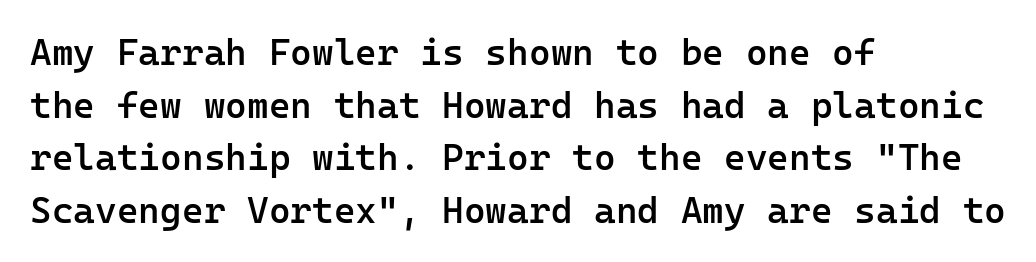
Reading down the column, the eye jumps a familiar distance to each next line. This is sans-serif lettering, the kind often seen on screens and signage. These lines were composed using upright roman letters. Nothing unusual about the tracking: characters are spaced as the font intends. These lines stack with their left ends in a neat column.
